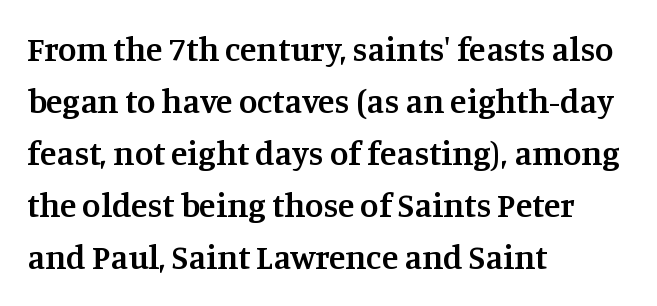
The image shows 34 px semibold serif type, upright; set left-aligned, normal line spacing (1.53x), normal letter spacing, not underlined; medium stroke contrast and a large x-height.
